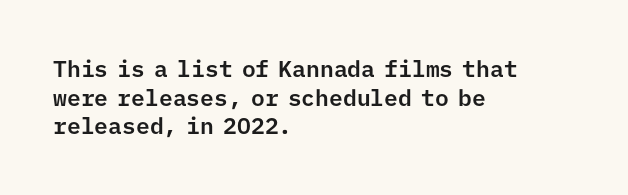
Q: Is the text italic (slanted)? A: No, it is upright.
Q: Is the text underlined? A: No.
Q: How is the paragraph aligned? A: Left-aligned.
Q: Is the spacing between letters normal or unusually wide? A: Normal.
